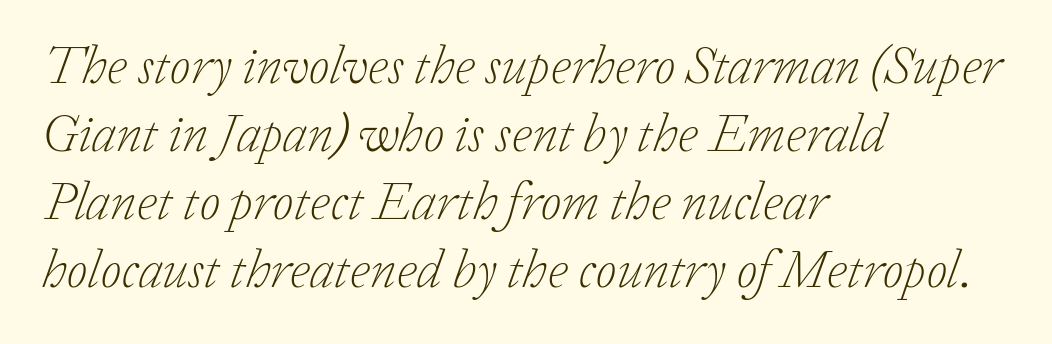
Q: Is the text bold? A: No.
Q: Is the text italic (slanted)? A: Yes, it leans right by about 20 degrees.
Q: Is the typeface a serif or a sans-serif typeface? A: Serif.
Q: Is the text underlined? A: No.
Q: How is the paragraph aligned? A: Left-aligned.
Q: Is the spacing between letters normal or unusually wide? A: Normal.
Q: Is the spacing between lines tight, normal or loose? A: Normal.
Q: Width (condensed, normal, or wide)? A: Normal.
Q: Stroke contrast? A: Low.
Q: x-height? A: Medium.
Q: Monospaced? A: No.
